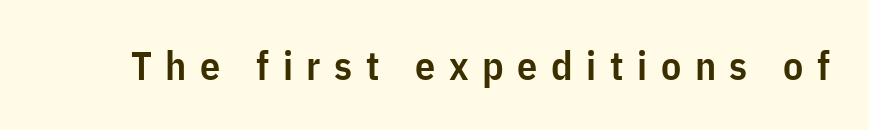
Strokes here are thickened, but only to semibold level. The rendering uses natural spacing where letterforms have individual widths. Caption: expanded tracking, letters set apart. Nothing sits at the stroke ends, so this counts as sans-serif.
